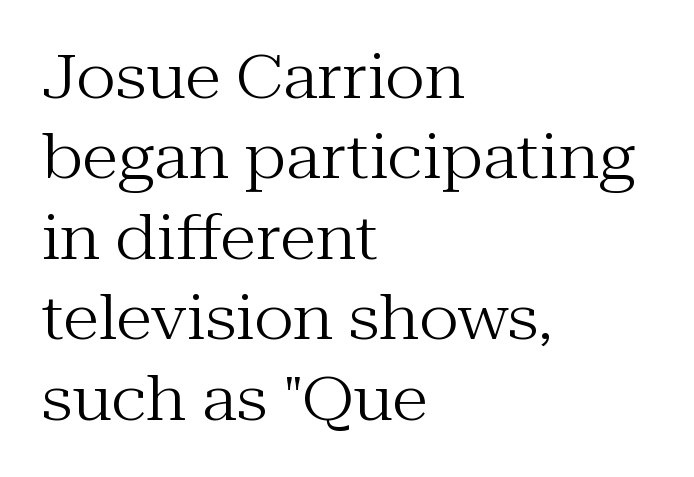
{"serif": "yes", "italic": "no", "bold": "no", "weight": "regular", "width": "normal", "stroke_contrast": "medium", "x_height": "medium", "monospaced": "no", "underline": "no", "align": "left", "line_spacing": "normal", "line_spacing_ratio": 1.34, "letter_spacing": "normal", "letter_spacing_em": 0.0, "glyph_px": 60}
